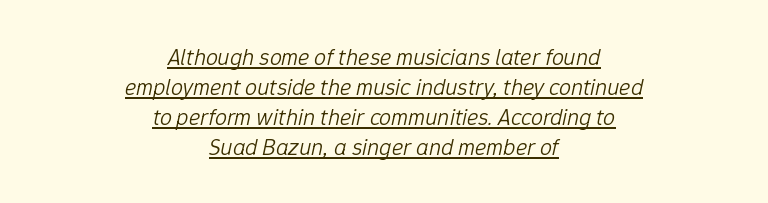
{"italic": "yes", "lean": "right", "slant_degrees": 12, "bold": "no", "underline": "yes", "align": "center", "line_spacing": "normal", "line_spacing_ratio": 1.25, "letter_spacing": "normal", "letter_spacing_em": 0.0, "glyph_px": 24}
